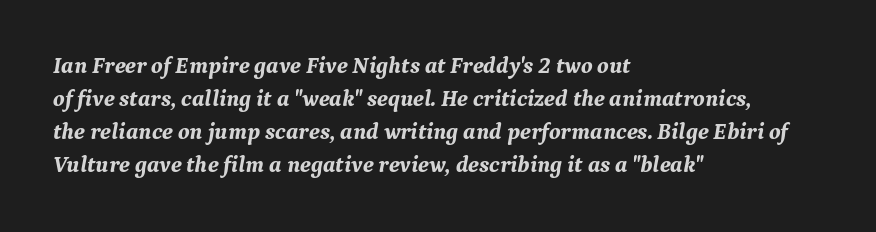
Q: Is the text bold? A: Yes.
Q: Is the text italic (slanted)? A: Yes, it leans right by about 9 degrees.
Q: Is the text underlined? A: No.
Q: How is the paragraph aligned? A: Left-aligned.
Q: Is the spacing between letters normal or unusually wide? A: Normal.
Q: Is the spacing between lines tight, normal or loose? A: Normal.
